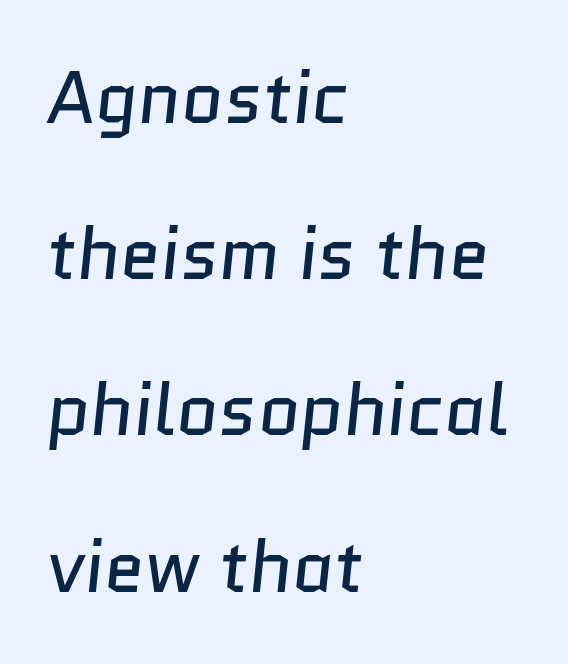
Q: Is the text bold? A: No.
Q: Is the typeface a serif or a sans-serif typeface? A: Sans-serif.
Q: Is the text underlined? A: No.
Q: How is the paragraph aligned? A: Left-aligned.
Q: Is the spacing between letters normal or unusually wide? A: Normal.
Q: Is the spacing between lines tight, normal or loose? A: Loose.
Q: Width (condensed, normal, or wide)? A: Normal.
Q: Stroke contrast? A: Low.
Q: x-height? A: Medium.
Q: Monospaced? A: No.
